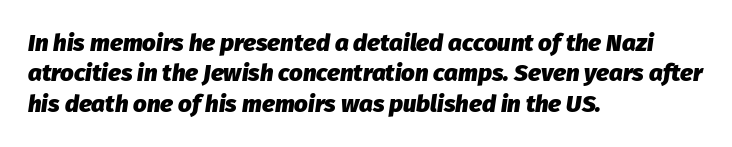
The image shows 24 px bold type, italic (leaning right); set left-aligned, normal line spacing (1.27x), normal letter spacing, not underlined.
